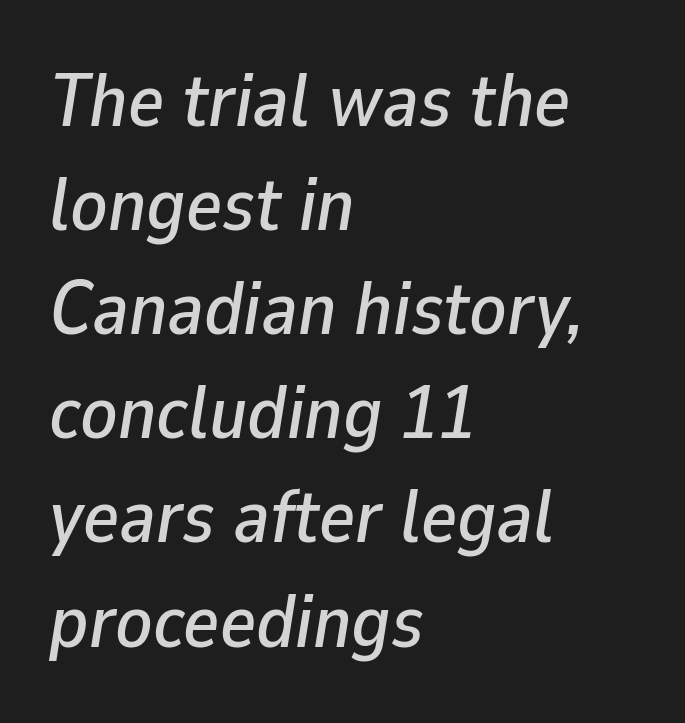
The image shows 76 px text type, italic (leaning right); set left-aligned, normal line spacing (1.37x), normal letter spacing, not underlined; low stroke contrast and a medium x-height.
